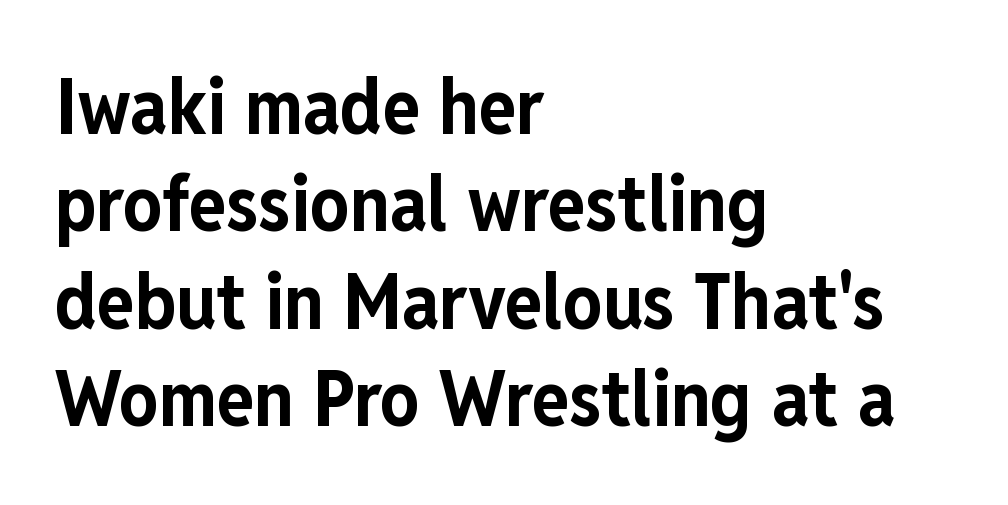
This is heavy type, rendered in bold. Italic: no, the glyphs are upright roman. You could not count columns in this text — the font is proportionally spaced. Each line starts at the same left margin while the right side varies. The type family on display is of the sans-serif kind.
